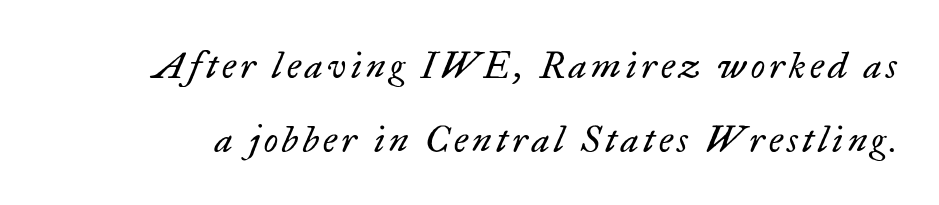
Q: Is the text bold? A: No.
Q: Is the text italic (slanted)? A: Yes, it leans right by about 17 degrees.
Q: Is the typeface a serif or a sans-serif typeface? A: Serif.
Q: Is the text underlined? A: No.
Q: Is the spacing between lines tight, normal or loose? A: Loose.
Q: Width (condensed, normal, or wide)? A: Normal.
Q: Stroke contrast? A: Low.
Q: x-height? A: Small.
Q: Monospaced? A: No.
